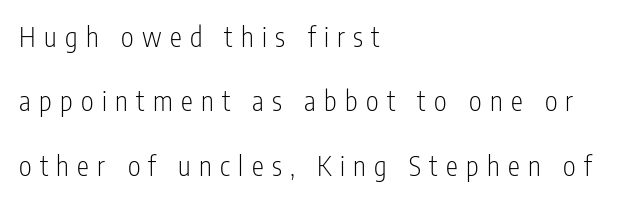
{"italic": "no", "bold": "no", "underline": "no", "align": "left", "line_spacing": "loose", "line_spacing_ratio": 2.38, "letter_spacing": "wide", "letter_spacing_em": 0.31, "glyph_px": 27}
